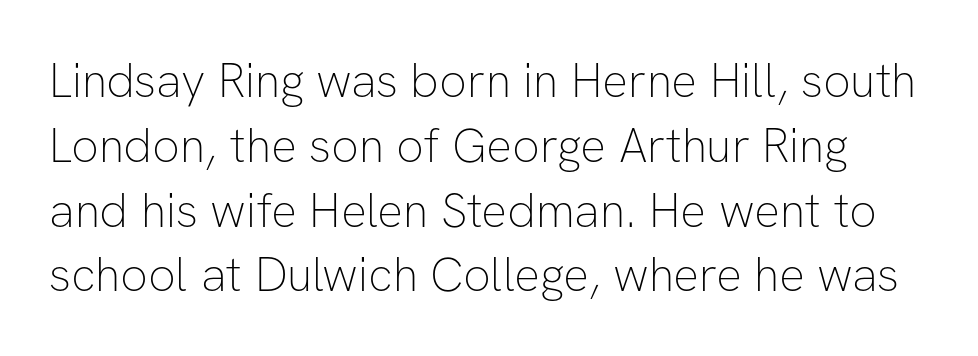
{"serif": "no", "italic": "no", "bold": "no", "weight": "thin", "width": "normal", "stroke_contrast": "low", "x_height": "medium", "monospaced": "no", "underline": "no", "line_spacing": "normal", "line_spacing_ratio": 1.35, "letter_spacing": "normal", "letter_spacing_em": 0.0, "glyph_px": 48}
